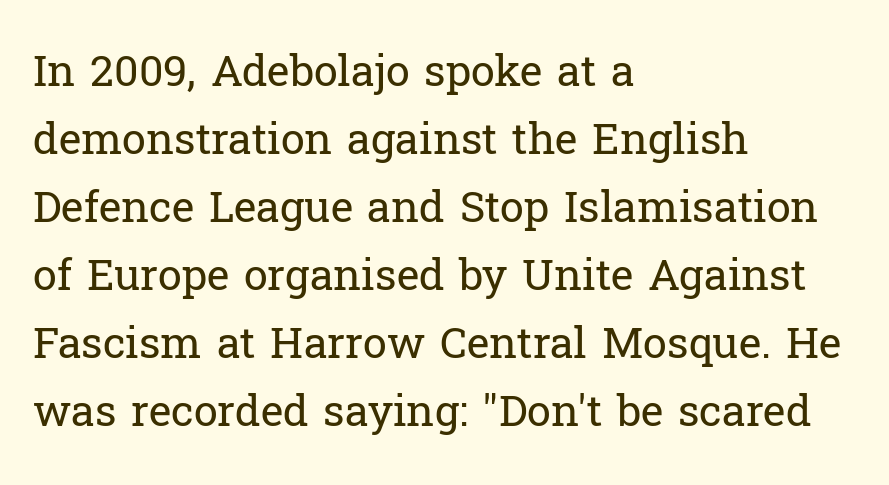
The image shows 43 px regular-weight serif type, upright; set left-aligned, normal line spacing (1.58x), normal letter spacing, not underlined; low stroke contrast and a medium x-height.
